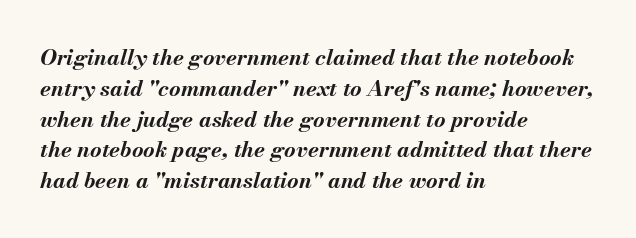
{"italic": "yes", "lean": "right", "slant_degrees": 13, "bold": "yes", "underline": "no", "align": "left", "line_spacing": "normal", "line_spacing_ratio": 1.4, "letter_spacing": "normal", "letter_spacing_em": 0.0, "glyph_px": 22}
